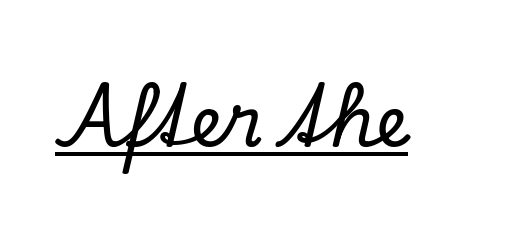
Q: Is the text italic (slanted)? A: Yes, it leans right by about 13 degrees.
Q: Is the typeface a serif or a sans-serif typeface? A: Serif.
Q: Is the text underlined? A: Yes.
Q: Is the spacing between letters normal or unusually wide? A: Normal.
Q: Width (condensed, normal, or wide)? A: Normal.
Q: Stroke contrast? A: Low.
Q: x-height? A: Small.
Q: Monospaced? A: No.
